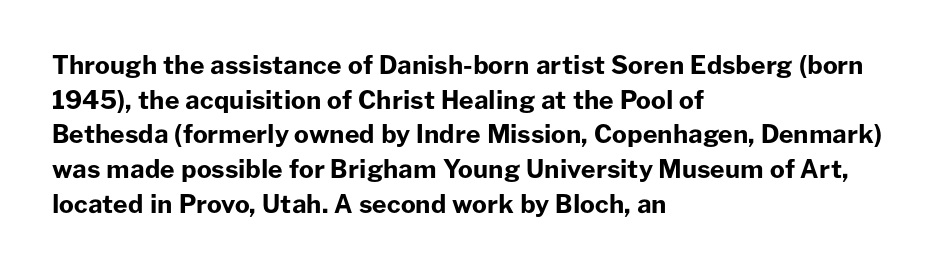
The image shows 25 px bold type, upright; set left-aligned, normal line spacing (1.39x), normal letter spacing, not underlined.
